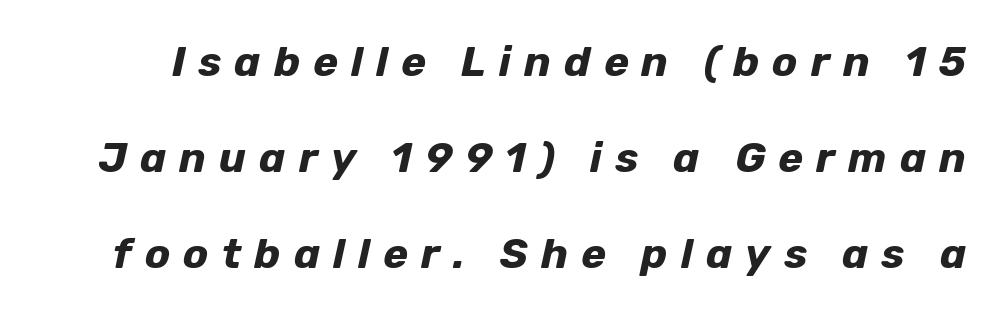
The image shows 42 px bold type, italic (leaning right); set loose line spacing (2.29x), unusually wide letter spacing (+0.31 em), not underlined; low stroke contrast and a medium x-height.
